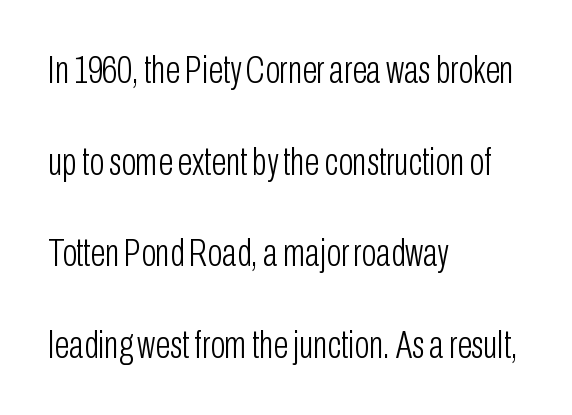
This block would shrink considerably if given ordinary leading; it's expanded now. Here the designer chose a conventional face with non-uniform glyph widths. Is the letter spacing exaggerated? No — it looks like the ordinary default. Nope, not italic — everything's standing straight. Caption: multi-line text, flush left, ragged right. The type family on display is of the sans-serif kind.
